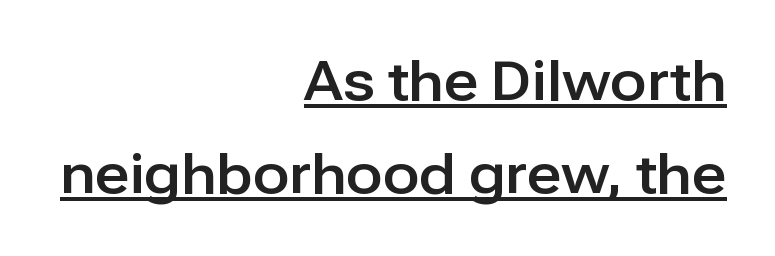
{"serif": "no", "italic": "no", "width": "normal", "stroke_contrast": "low", "x_height": "medium", "monospaced": "no", "underline": "yes", "align": "right", "line_spacing_ratio": 1.72, "letter_spacing": "normal", "letter_spacing_em": 0.0, "glyph_px": 54}
